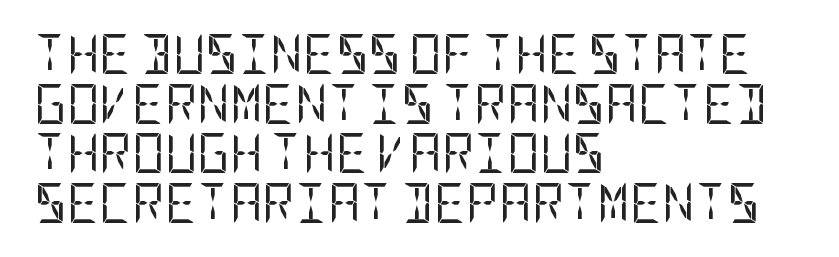
Q: Is the text bold? A: No.
Q: Is the text italic (slanted)? A: No, it is upright.
Q: Is the typeface a serif or a sans-serif typeface? A: Sans-serif.
Q: Is the text underlined? A: No.
Q: How is the paragraph aligned? A: Left-aligned.
Q: Is the spacing between letters normal or unusually wide? A: Normal.
Q: Width (condensed, normal, or wide)? A: Condensed.
Q: Stroke contrast? A: Low.
Q: x-height? A: Large.
